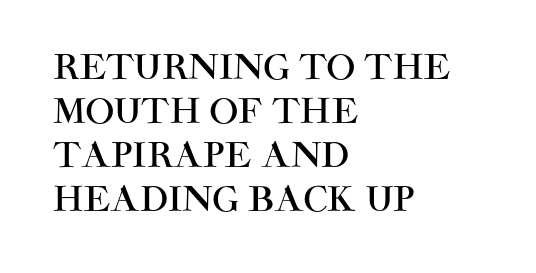
Q: Is the text italic (slanted)? A: No, it is upright.
Q: Is the typeface a serif or a sans-serif typeface? A: Sans-serif.
Q: Is the text underlined? A: No.
Q: How is the paragraph aligned? A: Left-aligned.
Q: Is the spacing between letters normal or unusually wide? A: Normal.
Q: Is the spacing between lines tight, normal or loose? A: Normal.
Q: Width (condensed, normal, or wide)? A: Normal.
Q: Stroke contrast? A: High.
Q: x-height? A: Large.
Q: Monospaced? A: No.
